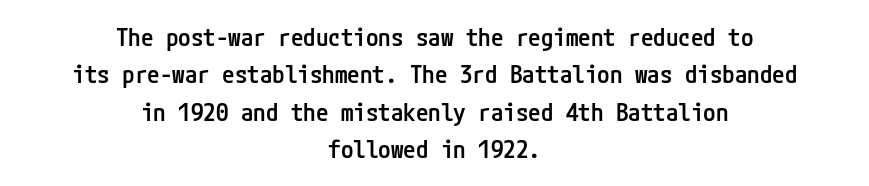
{"italic": "no", "bold": "semi", "underline": "no", "align": "center", "line_spacing": "normal", "line_spacing_ratio": 1.5, "letter_spacing": "normal", "letter_spacing_em": 0.0, "glyph_px": 25}
